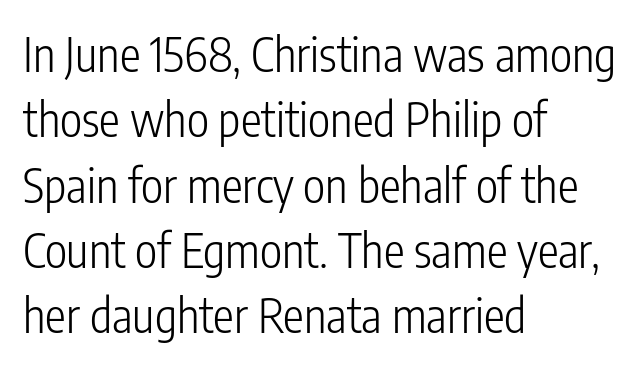
Q: Is the text bold? A: No.
Q: Is the text italic (slanted)? A: No, it is upright.
Q: Is the typeface a serif or a sans-serif typeface? A: Sans-serif.
Q: Is the text underlined? A: No.
Q: How is the paragraph aligned? A: Left-aligned.
Q: Is the spacing between letters normal or unusually wide? A: Normal.
Q: Is the spacing between lines tight, normal or loose? A: Normal.
Q: Width (condensed, normal, or wide)? A: Condensed.
Q: Stroke contrast? A: Low.
Q: x-height? A: Medium.
Q: Monospaced? A: No.
